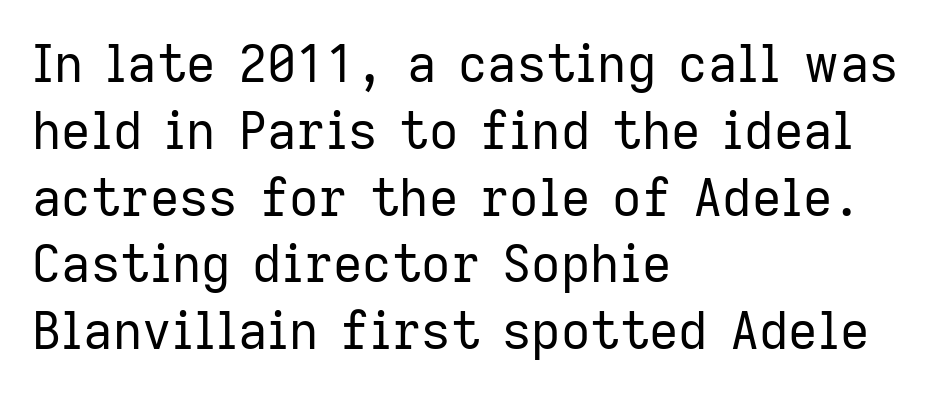
{"serif": "no", "italic": "no", "bold": "no", "weight": "regular", "width": "normal", "stroke_contrast": "low", "x_height": "medium", "monospaced": "no", "underline": "no", "align": "left", "line_spacing": "normal", "line_spacing_ratio": 1.31, "letter_spacing": "normal", "letter_spacing_em": 0.0, "glyph_px": 51}
